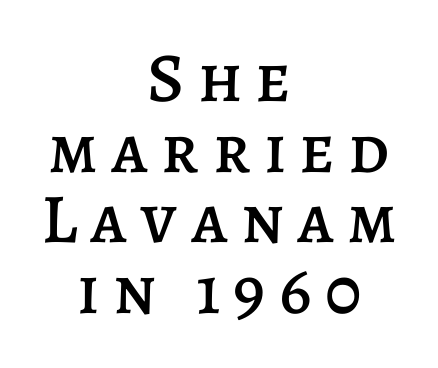
{"italic": "no", "width": "normal", "stroke_contrast": "low", "x_height": "large", "monospaced": "no", "underline": "no", "align": "center", "line_spacing": "tight", "line_spacing_ratio": 1.01, "glyph_px": 70}
